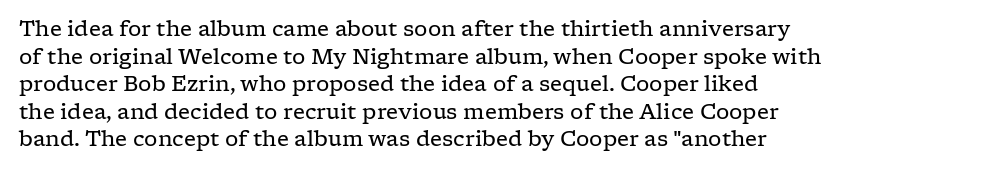
The image shows 21 px text type, upright; set left-aligned, normal line spacing (1.31x), normal letter spacing, not underlined.
